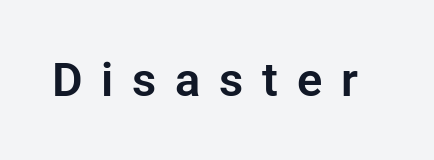
{"serif": "no", "italic": "no", "width": "normal", "stroke_contrast": "low", "x_height": "medium", "monospaced": "no", "underline": "no", "letter_spacing": "wide", "letter_spacing_em": 0.4, "glyph_px": 47}
